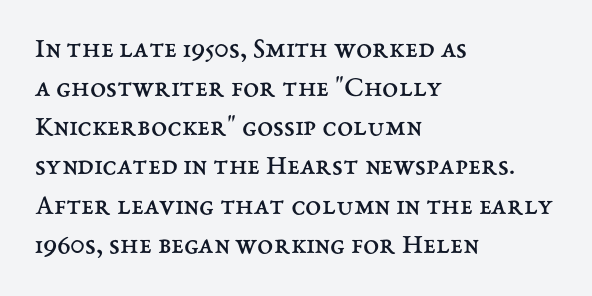
Looks like regular typesetting: each glyph gets only the width it needs. Summary of vertical rhythm: regular, with standard interline spacing. The string is rendered with underlining switched off. The letters sit at their default tracking, neither squeezed nor spread. On a weight scale, this lands at 450 or below.
